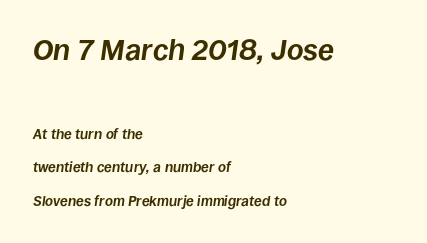
{"italic": "yes", "lean": "right", "slant_degrees": 8, "bold": "yes", "weight": "bold", "width": "normal", "stroke_contrast": "low", "x_height": "large", "monospaced": "no", "underline": "no", "align": "left", "line_spacing": "loose", "line_spacing_ratio": 2.4, "letter_spacing": "normal", "letter_spacing_em": 0.0, "larger_block": "first", "size_ratio": 2.07, "glyph_px": 29}
